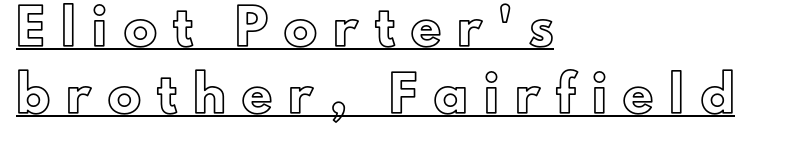
The image shows 33 px text type, upright; set left-aligned, loose line spacing (2.02x), unusually wide letter spacing (+0.5 em), underlined; a small x-height.
